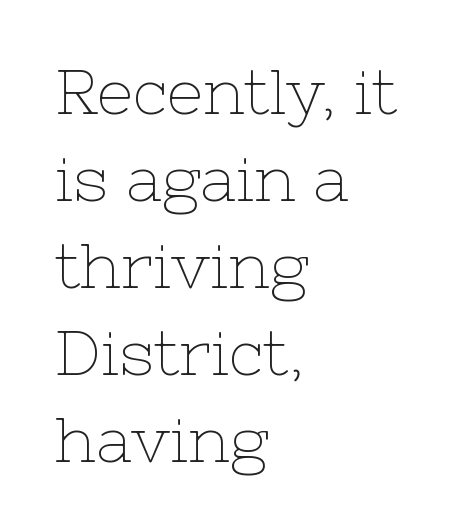
The image shows 63 px thin serif type, upright; set left-aligned, normal line spacing (1.38x), normal letter spacing, not underlined; low stroke contrast and a medium x-height.
